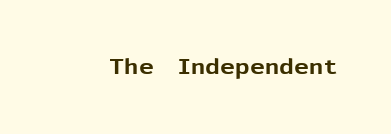
The image shows 21 px bold type, upright; set normal letter spacing, not underlined.
